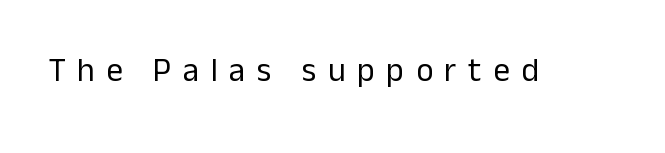
{"serif": "no", "italic": "no", "bold": "no", "weight": "regular", "width": "normal", "stroke_contrast": "low", "x_height": "medium", "monospaced": "no", "underline": "no", "letter_spacing": "wide", "letter_spacing_em": 0.35, "glyph_px": 33}
